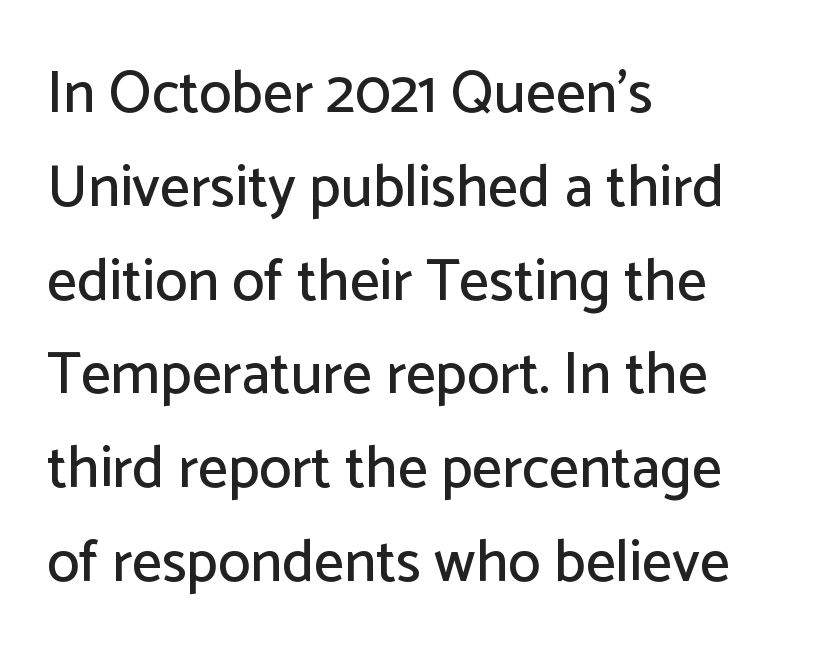
{"serif": "no", "italic": "no", "width": "normal", "stroke_contrast": "low", "x_height": "medium", "monospaced": "no", "underline": "no", "align": "left", "line_spacing": "normal", "line_spacing_ratio": 1.59, "letter_spacing": "normal", "letter_spacing_em": 0.0, "glyph_px": 59}
